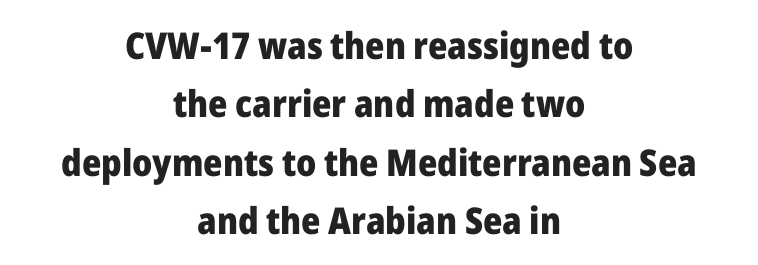
Upright lettering throughout. A normal amount of white space separates one row of letters from the next. Alignment: centered. Typesetter's note: full bold, strokes at maximum text heaviness. The face used here is rendered with its standard letterfit.
